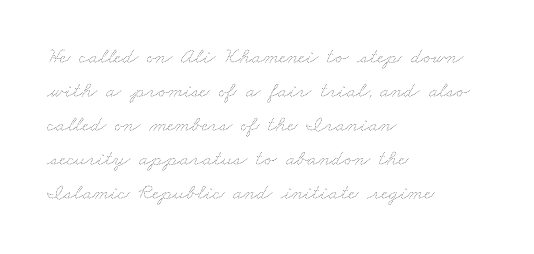
The image shows 22 px text type; set left-aligned, normal line spacing (1.55x), normal letter spacing, not underlined.
